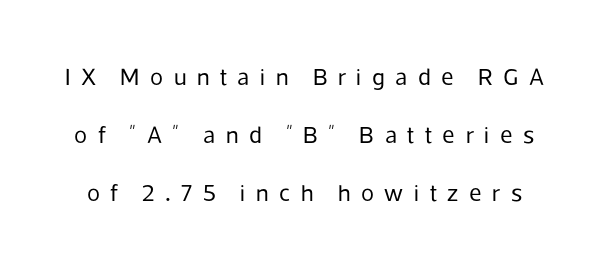
{"italic": "no", "bold": "no", "underline": "no", "line_spacing": "loose", "line_spacing_ratio": 2.42, "letter_spacing": "wide", "letter_spacing_em": 0.44, "glyph_px": 24}
